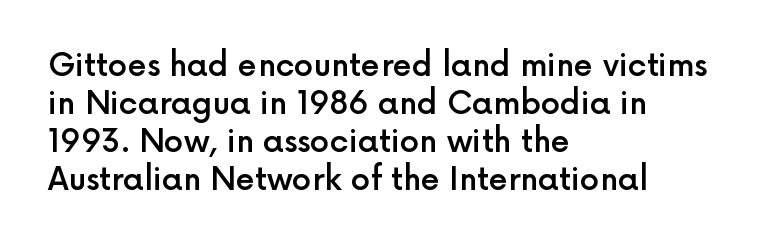
Is the type bold? Partly — it's a semibold, heavier than regular but not fully bold. Every character sits straight up, as roman type does. Note the varied advance widths — an 'i' is clearly narrower than an 'm'. The rendering keeps characters at their native spacing.
